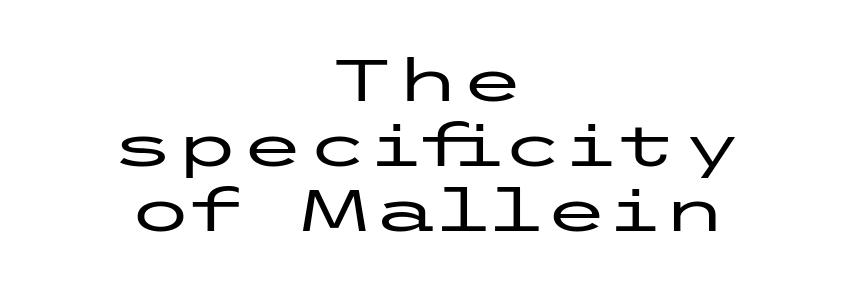
No italicization has been applied; the sample stays upright. The line-height multiplier appears low, near solid setting. Stroke terminals: plain, sans-serif. Is the letter spacing exaggerated? No — it looks like the ordinary default. Line starts and ends both wander, symmetrically.
